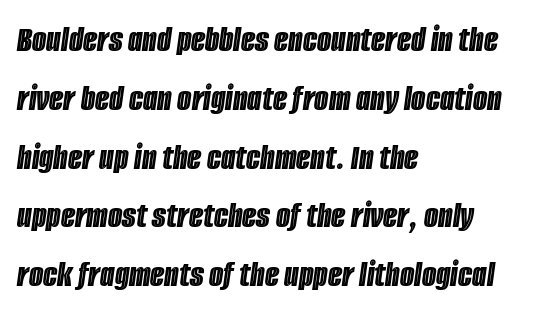
Every row of glyphs begins at an identical x-position on the left. The face used here has a pronounced slope to its letters. This sample keeps an unexceptional amount of space between lines. The letters advance in unequal steps, a hallmark of proportional type. Letter spacing: default. The space beneath each line is pristine and unruled.
